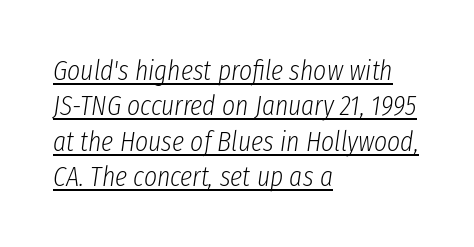
{"italic": "yes", "lean": "right", "slant_degrees": 8, "bold": "no", "weight": "light", "width": "condensed", "stroke_contrast": "low", "x_height": "medium", "monospaced": "no", "underline": "yes", "align": "left", "line_spacing": "normal", "line_spacing_ratio": 1.26, "letter_spacing": "normal", "letter_spacing_em": 0.0, "glyph_px": 28}
